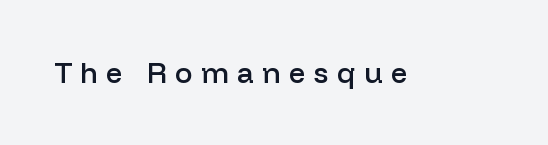
Q: Is the text bold? A: Semi-bold.
Q: Is the text italic (slanted)? A: No, it is upright.
Q: Is the typeface a serif or a sans-serif typeface? A: Sans-serif.
Q: Is the text underlined? A: No.
Q: Is the spacing between letters normal or unusually wide? A: Unusually wide.
Q: Width (condensed, normal, or wide)? A: Normal.
Q: Stroke contrast? A: Low.
Q: x-height? A: Medium.
Q: Monospaced? A: No.
